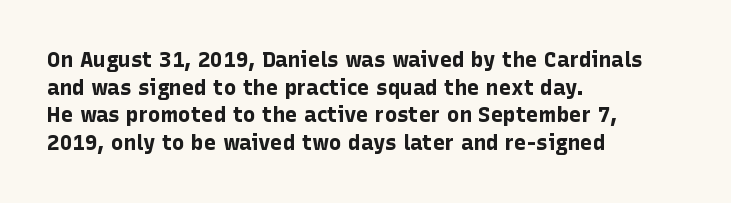
{"italic": "no", "bold": "yes", "underline": "no", "align": "left", "line_spacing": "normal", "line_spacing_ratio": 1.31, "letter_spacing": "normal", "letter_spacing_em": 0.0, "glyph_px": 21}
